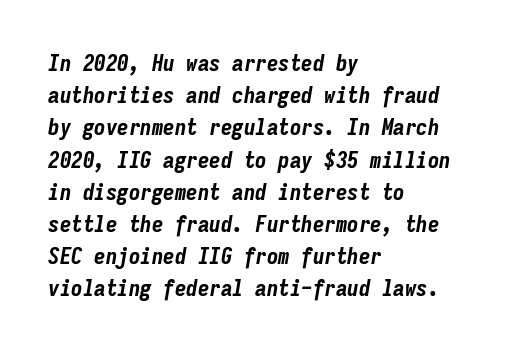
The image shows 23 px bold type, italic (leaning right); set left-aligned, normal line spacing (1.4x), normal letter spacing, not underlined.
